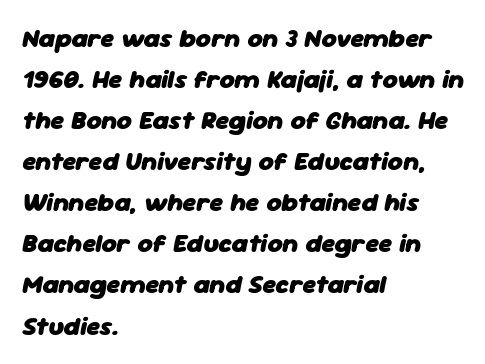
Typographic density is high because the face is bold. Baseline-to-baseline distance is the conventional proportion of letter height. Horizontally, the lines are justified to the leading edge only. The glyphs are unaccompanied by any horizontal stroke below them. The whole block is typeset with a tilt. Tracking here is standard; glyphs follow each other at the usual distance.
